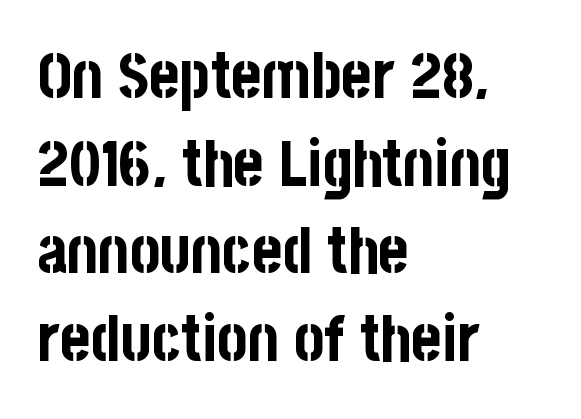
Here the designer chose a conventional face with non-uniform glyph widths. Posture: upright roman. The string is rendered with underlining switched off. This sample keeps an unexceptional amount of space between lines.
